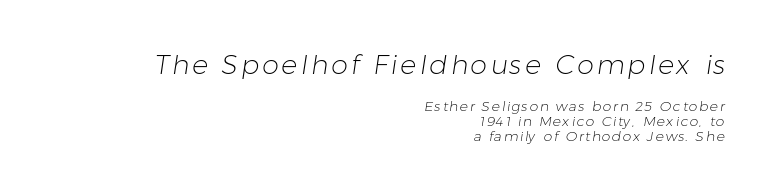
{"bold": "no", "underline": "no", "align": "right", "line_spacing": "tight", "line_spacing_ratio": 1.06, "larger_block": "first", "size_ratio": 1.93, "glyph_px": 27}
